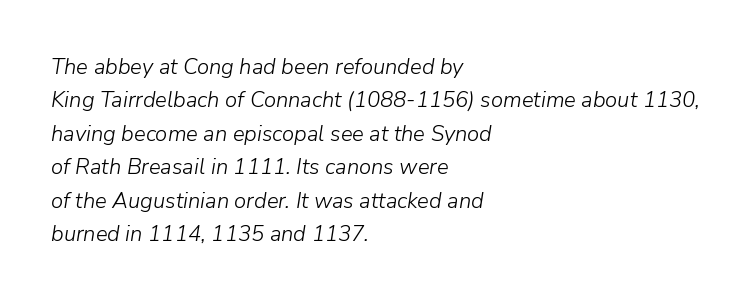
{"italic": "yes", "lean": "right", "slant_degrees": 9, "bold": "no", "underline": "no", "align": "left", "line_spacing": "normal", "line_spacing_ratio": 1.52, "letter_spacing": "normal", "letter_spacing_em": 0.0, "glyph_px": 22}
